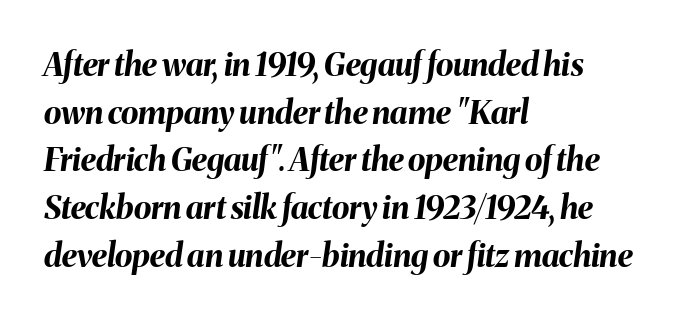
Q: Is the text bold? A: Yes.
Q: Is the text italic (slanted)? A: Yes, it leans right by about 8 degrees.
Q: Is the text underlined? A: No.
Q: How is the paragraph aligned? A: Left-aligned.
Q: Is the spacing between letters normal or unusually wide? A: Normal.
Q: Is the spacing between lines tight, normal or loose? A: Normal.
Q: Width (condensed, normal, or wide)? A: Normal.
Q: Stroke contrast? A: Medium.
Q: x-height? A: Medium.
Q: Monospaced? A: No.
